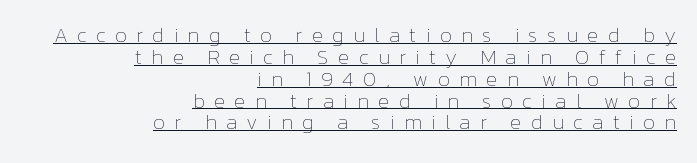
One-word summary of the alignment: right. Display-style spreading of the glyphs; the letterfit is very open. The typeface has the unassuming heft of standard copy or less. Italic? Not at all — the glyphs are vertical. Tightly led — the rows are bunched. The rendering uses the underline text-decoration.
